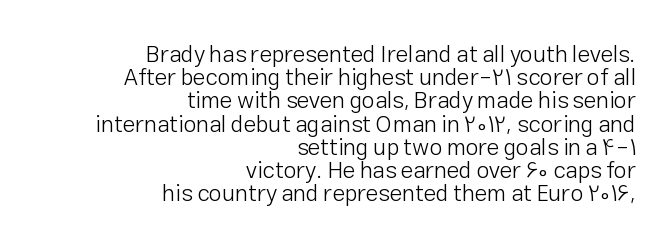
{"italic": "no", "bold": "no", "underline": "no", "align": "right", "line_spacing": "tight", "line_spacing_ratio": 1.01, "letter_spacing": "normal", "letter_spacing_em": 0.0, "glyph_px": 23}
